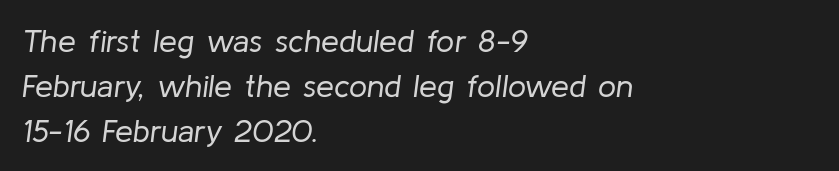
Q: Is the text bold? A: No.
Q: Is the text italic (slanted)? A: Yes, it leans right by about 8 degrees.
Q: Is the text underlined? A: No.
Q: How is the paragraph aligned? A: Left-aligned.
Q: Is the spacing between letters normal or unusually wide? A: Normal.
Q: Is the spacing between lines tight, normal or loose? A: Normal.
Q: Width (condensed, normal, or wide)? A: Normal.
Q: Stroke contrast? A: Low.
Q: x-height? A: Medium.
Q: Monospaced? A: No.
